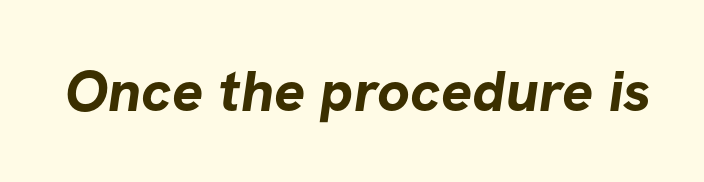
{"serif": "no", "bold": "yes", "weight": "bold", "width": "normal", "stroke_contrast": "low", "x_height": "medium", "monospaced": "no", "underline": "no", "letter_spacing": "normal", "letter_spacing_em": 0.0, "glyph_px": 58}
